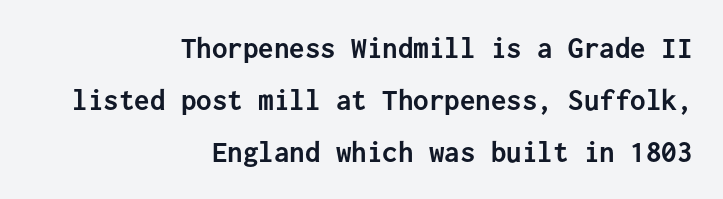
{"serif": "no", "italic": "no", "bold": "yes", "weight": "semibold", "width": "normal", "stroke_contrast": "low", "x_height": "medium", "monospaced": "yes", "underline": "no", "align": "right", "line_spacing": "normal", "line_spacing_ratio": 1.67, "letter_spacing": "normal", "letter_spacing_em": 0.0, "glyph_px": 31}
